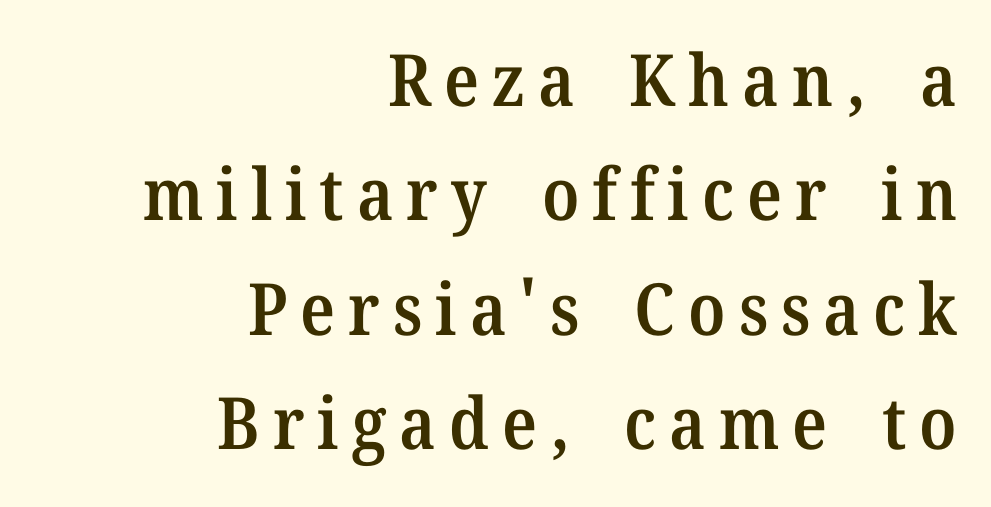
Q: Is the text bold? A: Semi-bold.
Q: Is the text italic (slanted)? A: No, it is upright.
Q: Is the typeface a serif or a sans-serif typeface? A: Serif.
Q: Is the text underlined? A: No.
Q: How is the paragraph aligned? A: Right-aligned.
Q: Is the spacing between lines tight, normal or loose? A: Normal.
Q: Width (condensed, normal, or wide)? A: Normal.
Q: Stroke contrast? A: Medium.
Q: x-height? A: Medium.
Q: Monospaced? A: No.
